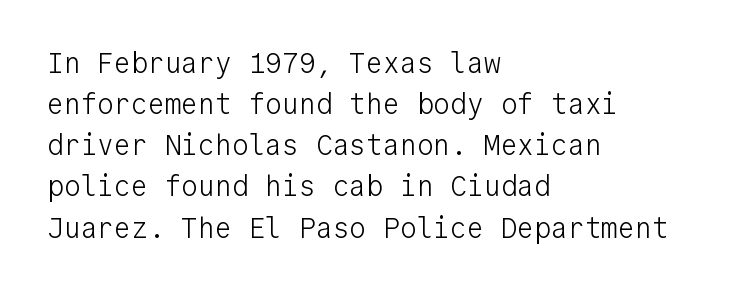
Q: Is the text bold? A: No.
Q: Is the text italic (slanted)? A: No, it is upright.
Q: Is the typeface a serif or a sans-serif typeface? A: Sans-serif.
Q: Is the text underlined? A: No.
Q: How is the paragraph aligned? A: Left-aligned.
Q: Is the spacing between letters normal or unusually wide? A: Normal.
Q: Is the spacing between lines tight, normal or loose? A: Normal.
Q: Width (condensed, normal, or wide)? A: Normal.
Q: Stroke contrast? A: Low.
Q: x-height? A: Medium.
Q: Monospaced? A: Yes.
